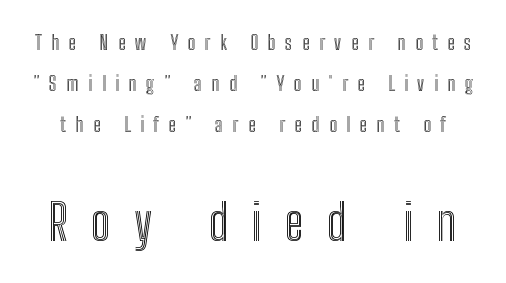
Q: Is the text italic (slanted)? A: No, it is upright.
Q: Is the text underlined? A: No.
Q: Is the spacing between letters normal or unusually wide? A: Unusually wide.
Q: Is the spacing between lines tight, normal or loose? A: Loose.
Q: Which block of text is set in a larger size, the first (top) or the second (bottom)? A: The second (bottom) one.
Q: Width (condensed, normal, or wide)? A: Condensed.
Q: x-height? A: Medium.
Q: Monospaced? A: No.
